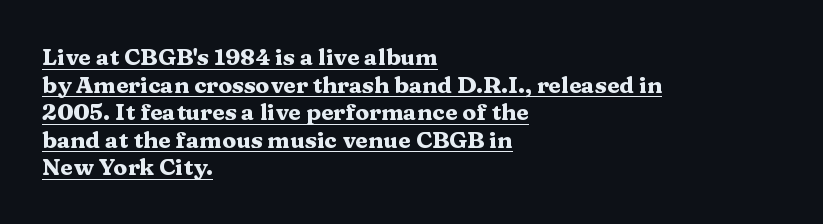
Each line of the rendering has a horizontal stroke beneath the glyphs. Its strokes are broad and dark, the hallmark of bold type. A student would call this left alignment; a typographer would say flush left, rag right. The horizontal fit of the characters is conventional and even. Upright lettering throughout.
